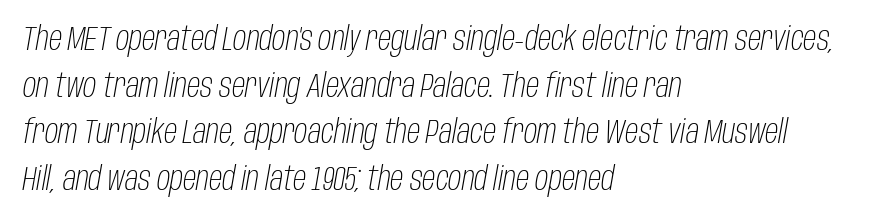
The image shows 33 px light, condensed type, italic (leaning right); set left-aligned, normal line spacing (1.41x), normal letter spacing, not underlined; low stroke contrast and a large x-height.
